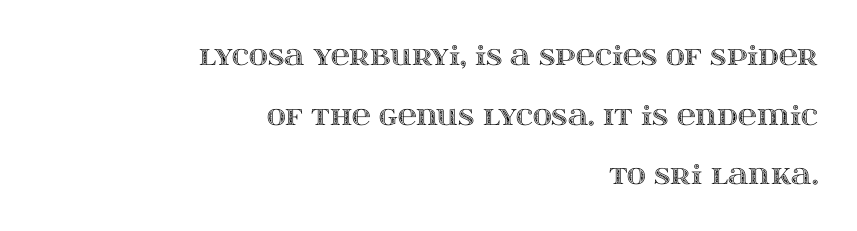
Q: Is the text italic (slanted)? A: No, it is upright.
Q: Is the text underlined? A: No.
Q: How is the paragraph aligned? A: Right-aligned.
Q: Is the spacing between letters normal or unusually wide? A: Normal.
Q: Is the spacing between lines tight, normal or loose? A: Loose.
